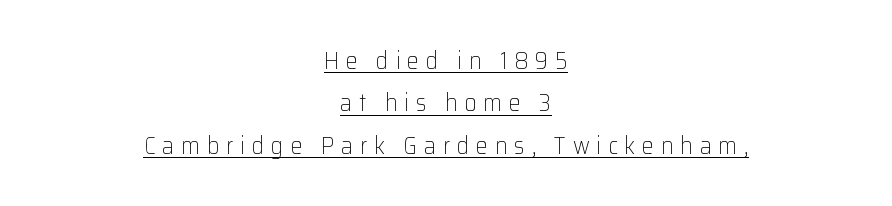
The image shows 24 px text type, upright; set centered, line spacing 1.77x, unusually wide letter spacing (+0.28 em), underlined.
